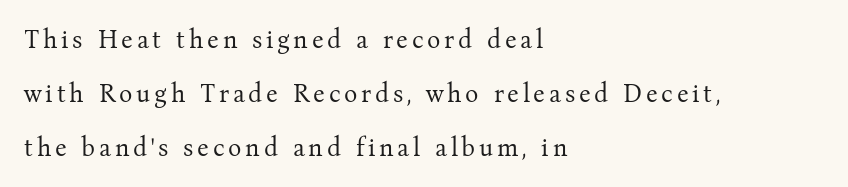
Unmarked baselines from the first word to the last. Is this a heavy cut? Hardly; it is regular or lighter. The passage shown stacks its lines with a broad gap. Caption: multi-line text, flush left, ragged right. Posture: upright roman.
